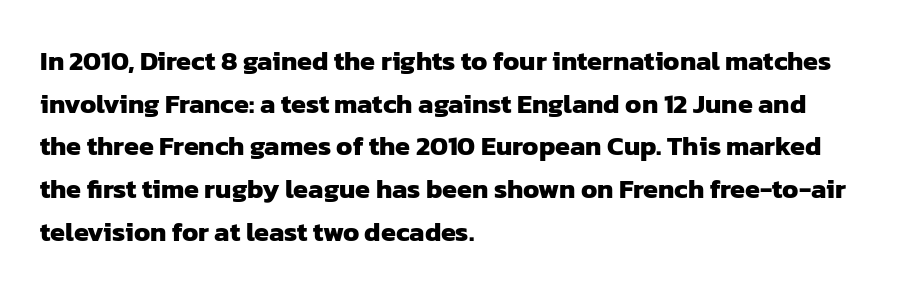
{"bold": "yes", "underline": "no", "align": "left", "line_spacing": "normal", "line_spacing_ratio": 1.58, "letter_spacing": "normal", "letter_spacing_em": 0.0, "glyph_px": 27}
